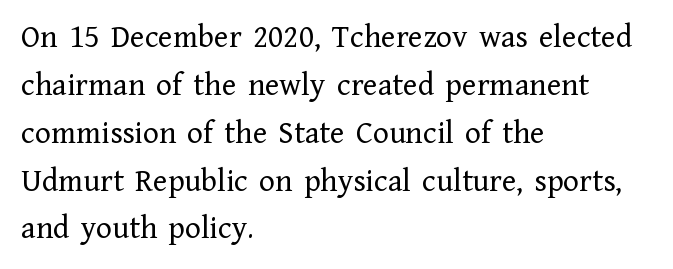
The image shows 33 px regular-weight serif type, upright; set left-aligned, normal line spacing (1.45x), normal letter spacing, not underlined; low stroke contrast and a medium x-height.
